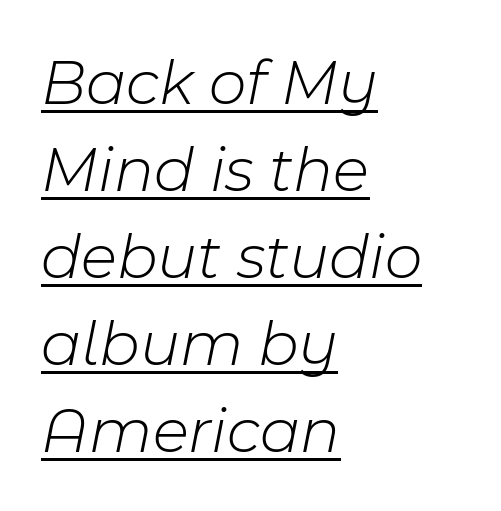
Q: Is the text bold? A: No.
Q: Is the text italic (slanted)? A: Yes, it leans right by about 11 degrees.
Q: Is the text underlined? A: Yes.
Q: How is the paragraph aligned? A: Left-aligned.
Q: Is the spacing between letters normal or unusually wide? A: Normal.
Q: Is the spacing between lines tight, normal or loose? A: Normal.
Q: Width (condensed, normal, or wide)? A: Normal.
Q: Stroke contrast? A: Low.
Q: x-height? A: Medium.
Q: Monospaced? A: No.
